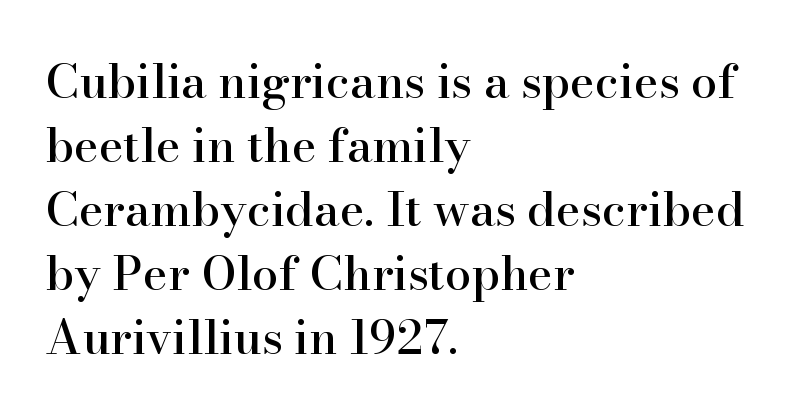
Q: Is the text italic (slanted)? A: No, it is upright.
Q: Is the typeface a serif or a sans-serif typeface? A: Serif.
Q: Is the text underlined? A: No.
Q: How is the paragraph aligned? A: Left-aligned.
Q: Is the spacing between letters normal or unusually wide? A: Normal.
Q: Is the spacing between lines tight, normal or loose? A: Normal.
Q: Width (condensed, normal, or wide)? A: Normal.
Q: Stroke contrast? A: High.
Q: x-height? A: Small.
Q: Monospaced? A: No.
